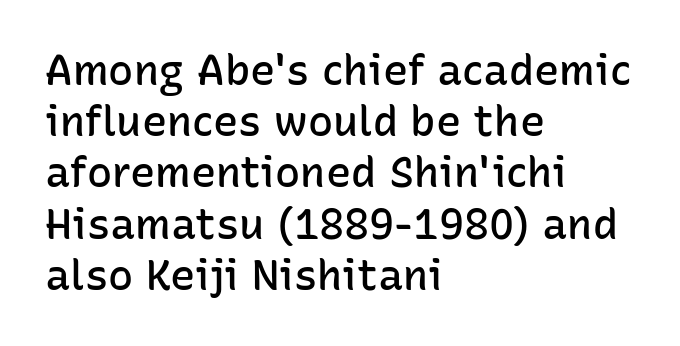
{"serif": "no", "italic": "no", "bold": "semi", "weight": "semibold", "width": "normal", "stroke_contrast": "low", "x_height": "medium", "monospaced": "no", "underline": "no", "align": "left", "line_spacing_ratio": 1.22, "letter_spacing": "normal", "letter_spacing_em": 0.0, "glyph_px": 42}
